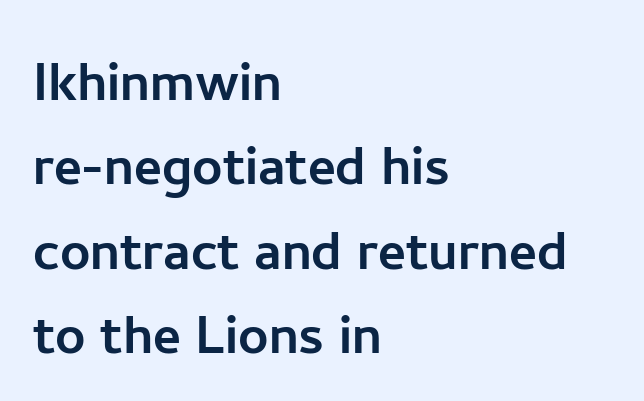
Q: Is the text italic (slanted)? A: No, it is upright.
Q: Is the typeface a serif or a sans-serif typeface? A: Sans-serif.
Q: Is the text underlined? A: No.
Q: How is the paragraph aligned? A: Left-aligned.
Q: Is the spacing between letters normal or unusually wide? A: Normal.
Q: Is the spacing between lines tight, normal or loose? A: Normal.
Q: Width (condensed, normal, or wide)? A: Normal.
Q: Stroke contrast? A: Low.
Q: x-height? A: Medium.
Q: Monospaced? A: No.
